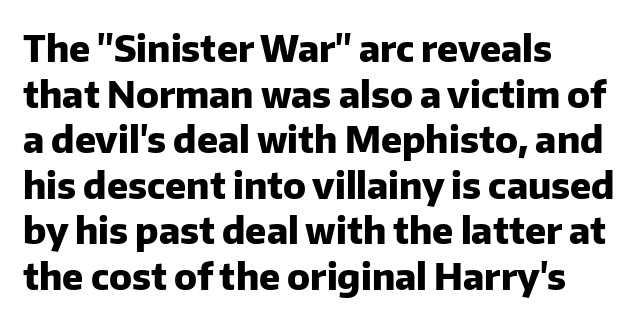
The image shows 37 px heavy sans-serif type, upright; set left-aligned, line spacing 1.23x, normal letter spacing, not underlined; low stroke contrast and a medium x-height.
